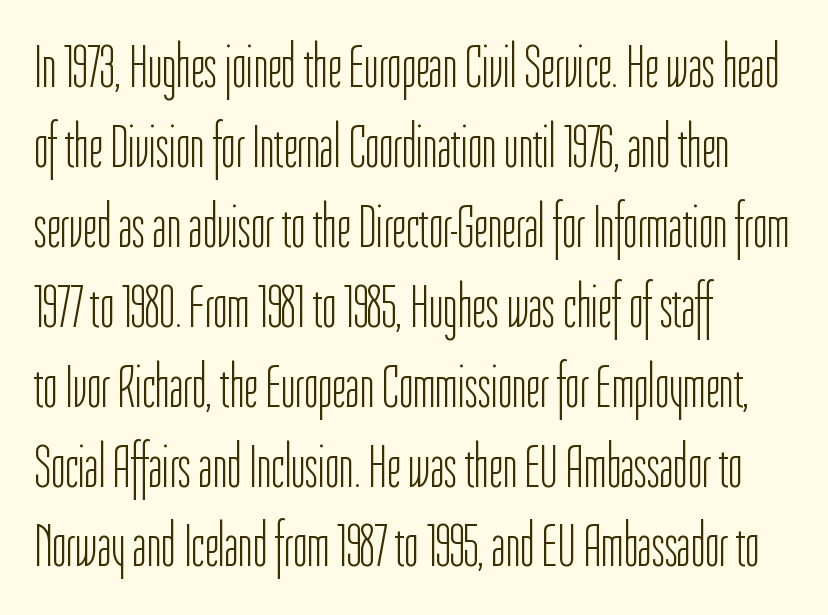
Each new line begins a customary step beneath the previous one. I'd call this a sans setting — the letters go barefoot. The zone under the glyphs is completely vacant. A typesetter would call this proportional, since set widths differ per character. Heaviness? Minimal to ordinary, like unemphasized prose. Typeset ragged right — the left edge is the straight one.
